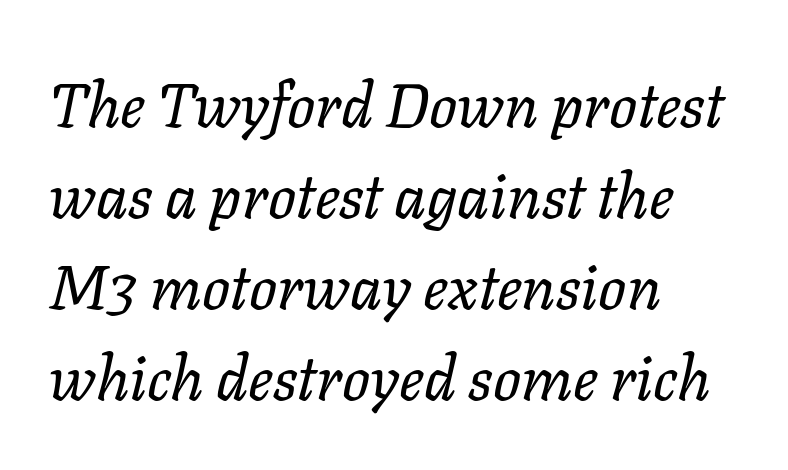
The text block is weighted toward the left margin, trailing off unevenly rightward. Honestly, the letter spacing is just normal — you wouldn't notice it. Italic: yes, the glyphs are oblique. Varying glyph widths throughout — classic text-font behaviour. Notice how descenders clear the ascenders below comfortably — that's standard leading. The baseline area is clear.
